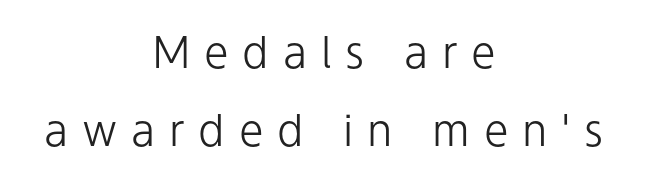
The image shows 44 px light sans-serif type, upright; set centered, line spacing 1.77x, unusually wide letter spacing (+0.31 em), not underlined; low stroke contrast and a medium x-height.
